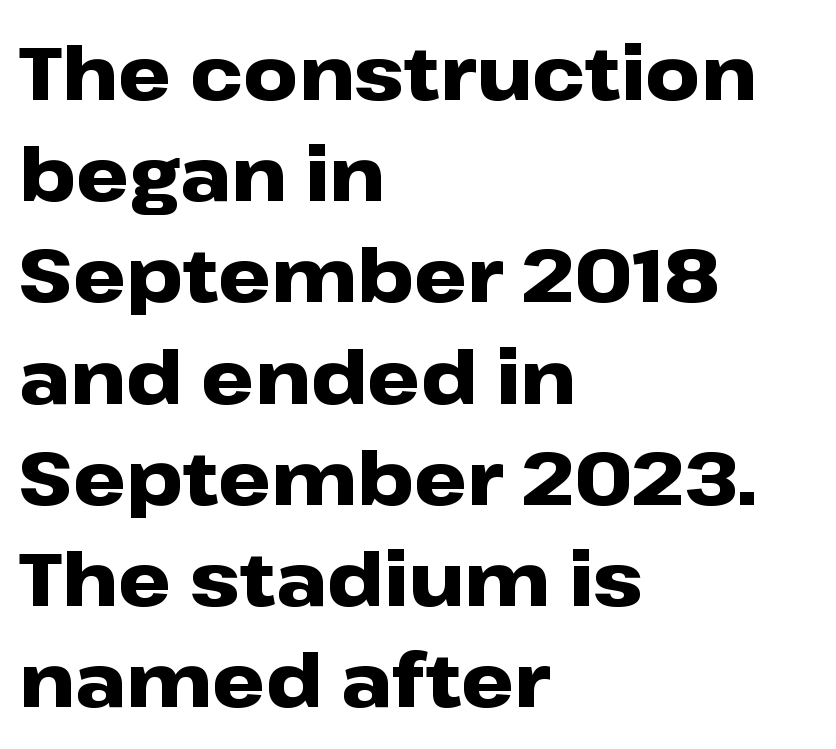
Font category for this specimen: sans-serif. Baseline-to-baseline distance is the conventional proportion of letter height. The passage shown is typed in a proportional face where columns would drift. Descender tails drop into unmarked territory.
